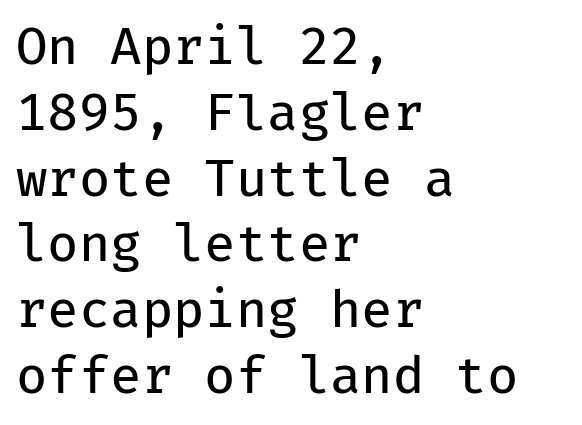
The image shows 51 px regular-weight sans-serif type, upright, monospaced; set left-aligned, normal line spacing (1.29x), normal letter spacing, not underlined; low stroke contrast and a medium x-height.
